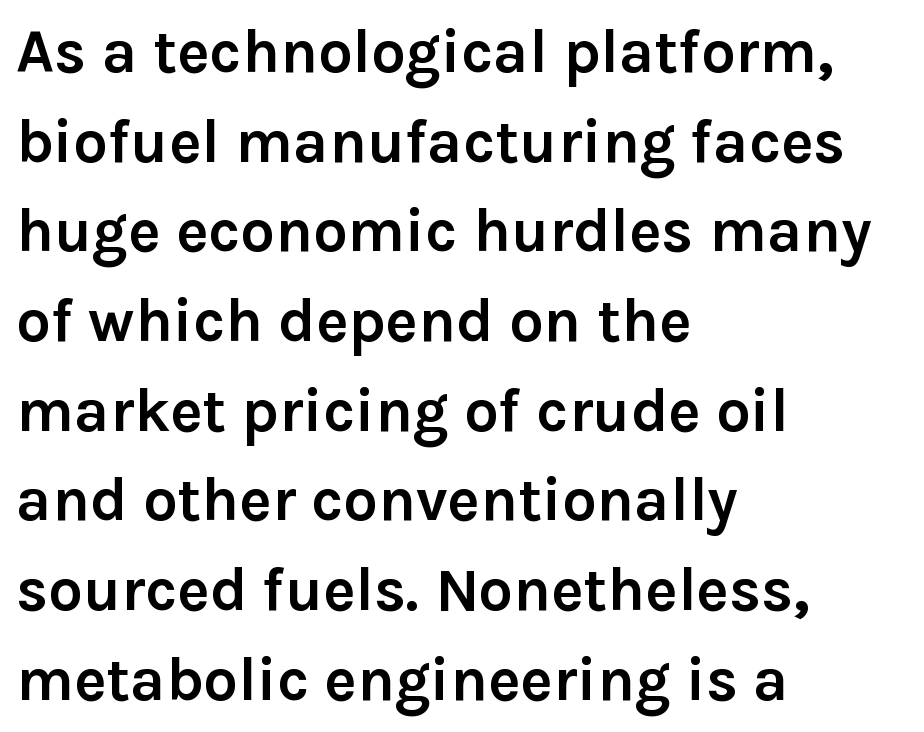
The image shows 61 px semibold sans-serif type, upright; set left-aligned, normal line spacing (1.47x), normal letter spacing, not underlined; low stroke contrast and a medium x-height.
